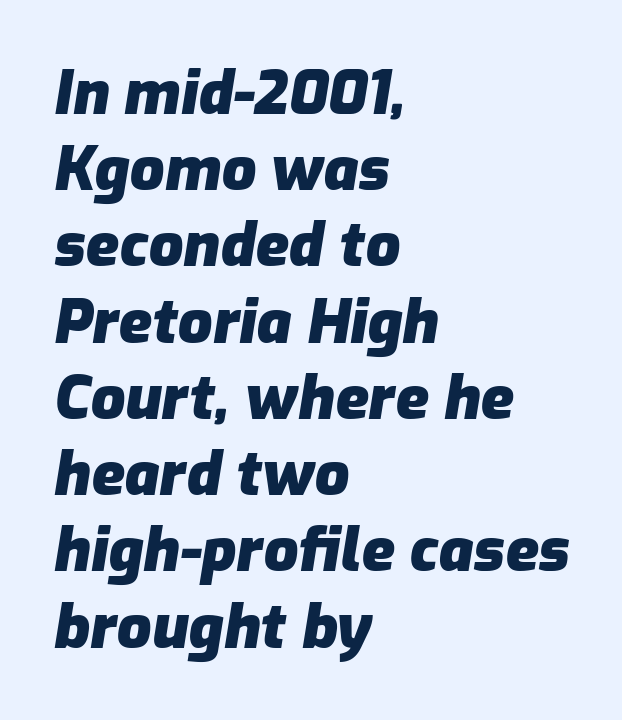
The image shows 61 px heavy type, italic (leaning right); set left-aligned, normal line spacing (1.25x), normal letter spacing, not underlined; low stroke contrast and a medium x-height.
